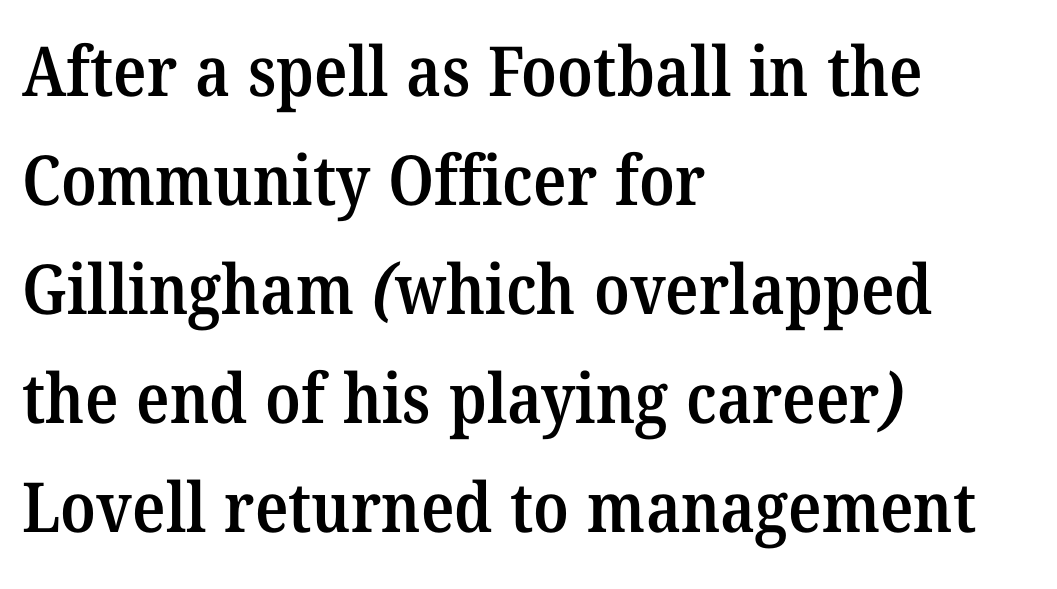
Q: Is the text bold? A: Semi-bold.
Q: Is the typeface a serif or a sans-serif typeface? A: Serif.
Q: Is the text underlined? A: No.
Q: How is the paragraph aligned? A: Left-aligned.
Q: Is the spacing between letters normal or unusually wide? A: Normal.
Q: Is the spacing between lines tight, normal or loose? A: Normal.
Q: Width (condensed, normal, or wide)? A: Normal.
Q: Stroke contrast? A: Medium.
Q: x-height? A: Medium.
Q: Monospaced? A: No.
